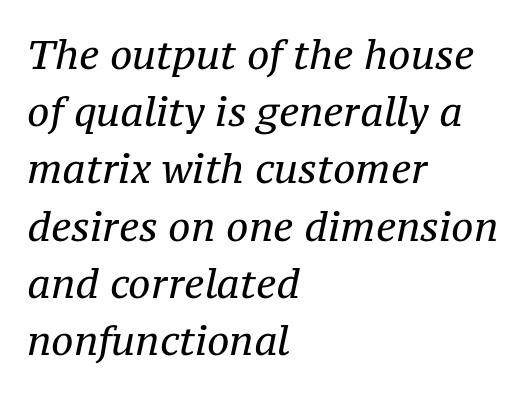
The image shows 40 px regular-weight serif type, italic (leaning right); set left-aligned, normal line spacing (1.43x), normal letter spacing, not underlined; medium stroke contrast and a medium x-height.
